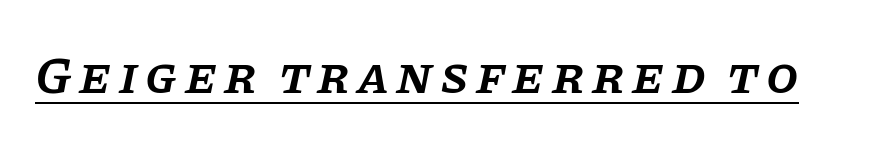
The image shows 52 px semibold serif type, italic (leaning right); set underlined; low stroke contrast and a large x-height.
